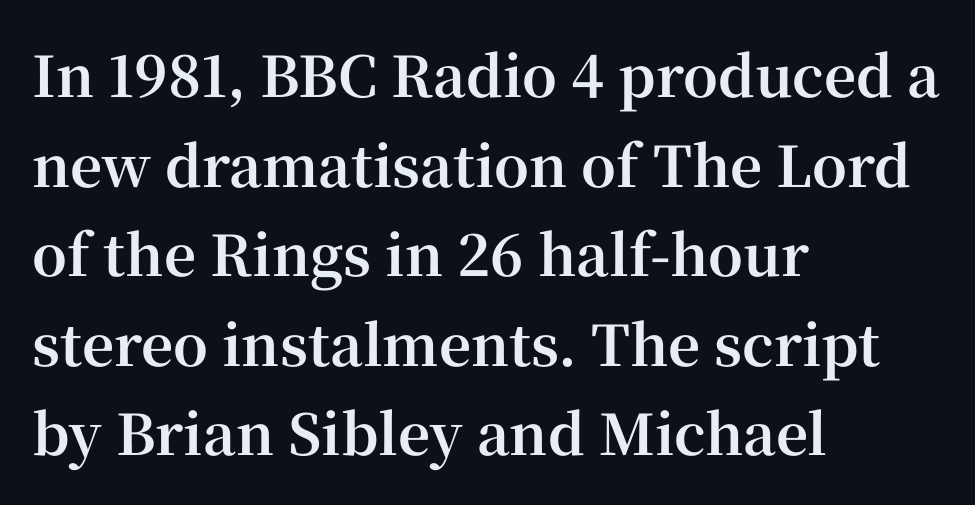
{"serif": "yes", "italic": "no", "bold": "yes", "weight": "bold", "width": "normal", "stroke_contrast": "high", "x_height": "medium", "monospaced": "no", "underline": "no", "align": "left", "line_spacing": "normal", "line_spacing_ratio": 1.6, "letter_spacing": "normal", "letter_spacing_em": 0.0, "glyph_px": 56}
